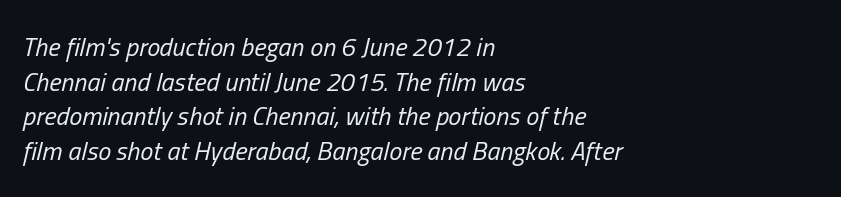
{"italic": "yes", "lean": "right", "slant_degrees": 13, "bold": "no", "underline": "no", "align": "left", "line_spacing": "normal", "line_spacing_ratio": 1.33, "letter_spacing": "normal", "letter_spacing_em": 0.0, "glyph_px": 26}
